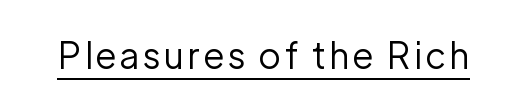
Think of a printed novel: that variable character pitch is what you see here. Summary of weight: not heavy and not bold. Underline: present. Serif or sans? Sans — the stroke terminals are bare.
